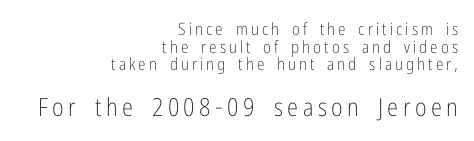
The image shows 25 px text type, upright; set right-aligned, tight line spacing (1.04x), not underlined; the second (bottom) block is 1.47x larger.
